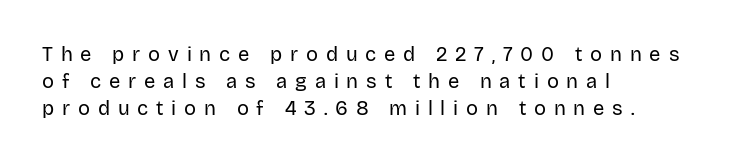
The image shows 20 px text type, upright; set left-aligned, normal line spacing (1.36x), unusually wide letter spacing (+0.39 em), not underlined.
